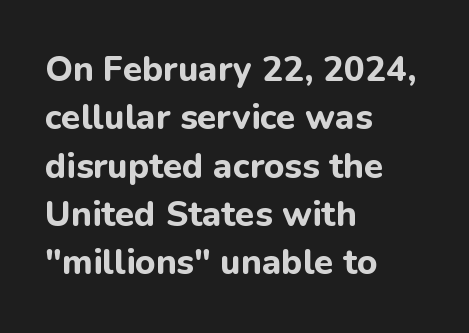
Q: Is the text bold? A: Yes.
Q: Is the text italic (slanted)? A: No, it is upright.
Q: Is the typeface a serif or a sans-serif typeface? A: Sans-serif.
Q: Is the text underlined? A: No.
Q: How is the paragraph aligned? A: Left-aligned.
Q: Is the spacing between letters normal or unusually wide? A: Normal.
Q: Is the spacing between lines tight, normal or loose? A: Normal.
Q: Width (condensed, normal, or wide)? A: Normal.
Q: Stroke contrast? A: Low.
Q: x-height? A: Medium.
Q: Monospaced? A: No.
